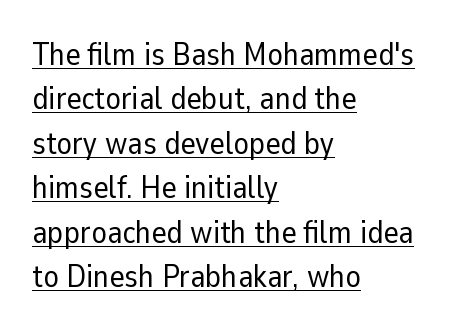
{"serif": "no", "italic": "no", "bold": "no", "weight": "regular", "width": "normal", "stroke_contrast": "low", "x_height": "medium", "monospaced": "no", "underline": "yes", "align": "left", "line_spacing": "normal", "line_spacing_ratio": 1.39, "letter_spacing": "normal", "letter_spacing_em": 0.0, "glyph_px": 32}
